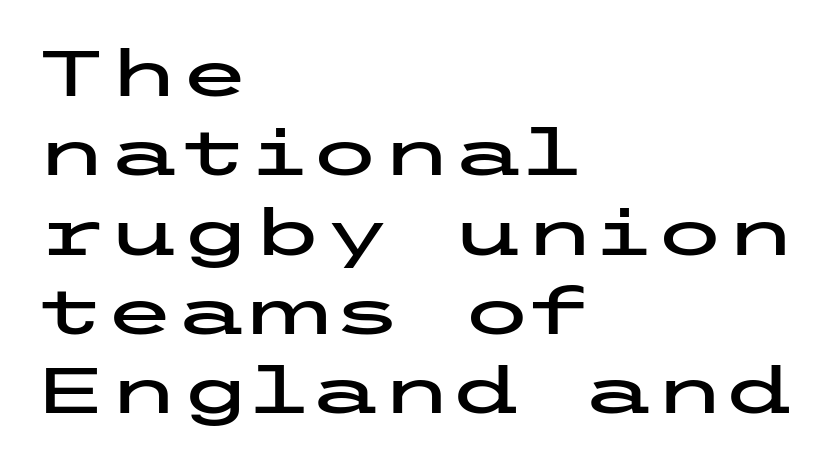
The image shows 65 px wide sans-serif type, upright; set left-aligned, line spacing 1.22x, normal letter spacing, not underlined; low stroke contrast and a medium x-height.
